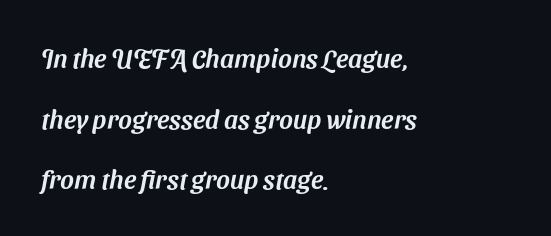
{"underline": "no", "align": "left", "line_spacing": "loose", "line_spacing_ratio": 2.33, "letter_spacing": "normal", "letter_spacing_em": 0.0, "glyph_px": 26}
